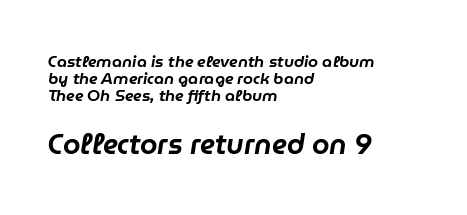
{"italic": "yes", "lean": "right", "slant_degrees": 9, "width": "normal", "stroke_contrast": "low", "x_height": "medium", "monospaced": "no", "underline": "no", "align": "left", "line_spacing": "tight", "line_spacing_ratio": 1.05, "letter_spacing": "normal", "letter_spacing_em": 0.0, "larger_block": "second", "size_ratio": 1.75, "glyph_px": 28}
